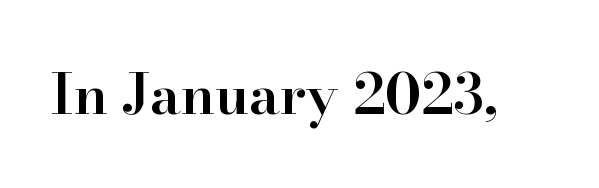
The image shows 56 px semibold serif type, upright; set normal letter spacing, not underlined; high stroke contrast and a small x-height.
